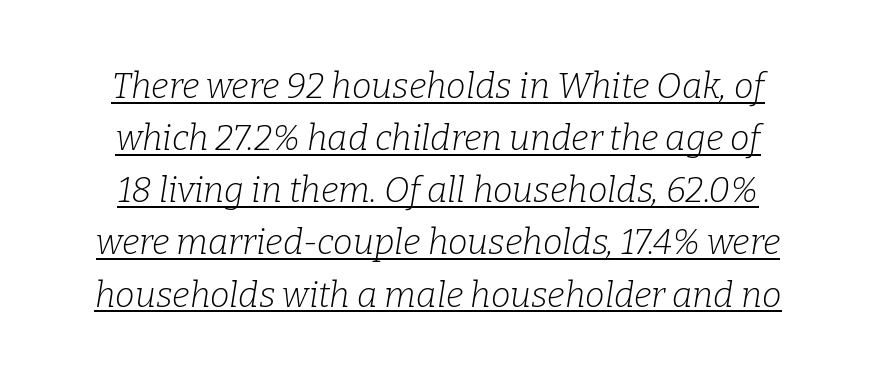
Looks like regular typesetting: each glyph gets only the width it needs. The compositor balanced each line on the midline. Is the type slanted? Yes — the strokes lean at a clear angle. Each word holds together tightly as a unit, with standard inter-letter gaps. Stems and bowls with no extra thickness — not bold.
